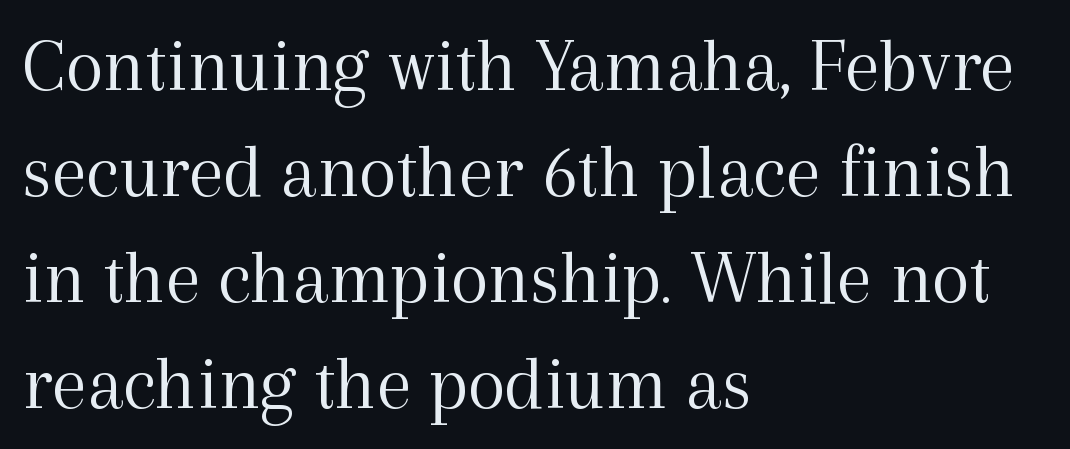
The area under the type is left untouched. The passage shown has conventional tracking throughout. This sample is left-justified, so line endings fall wherever the words run out. Regarding serifs, this sample has them. Ordinary non-slanted type is in use.
